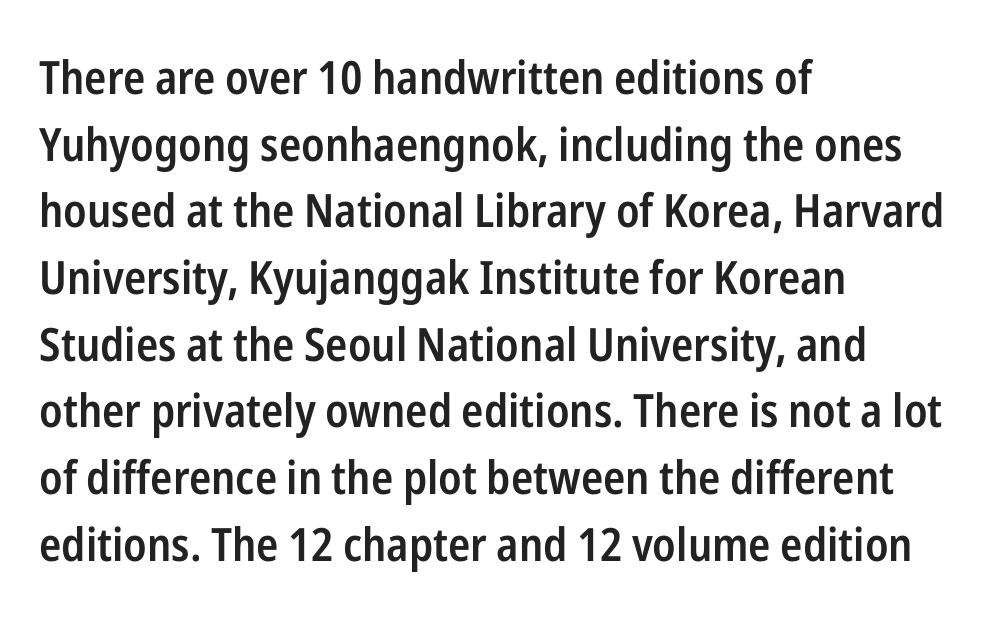
Q: Is the text bold? A: Semi-bold.
Q: Is the text italic (slanted)? A: No, it is upright.
Q: Is the typeface a serif or a sans-serif typeface? A: Sans-serif.
Q: Is the text underlined? A: No.
Q: How is the paragraph aligned? A: Left-aligned.
Q: Is the spacing between letters normal or unusually wide? A: Normal.
Q: Is the spacing between lines tight, normal or loose? A: Normal.
Q: Width (condensed, normal, or wide)? A: Condensed.
Q: Stroke contrast? A: Low.
Q: x-height? A: Medium.
Q: Monospaced? A: No.
